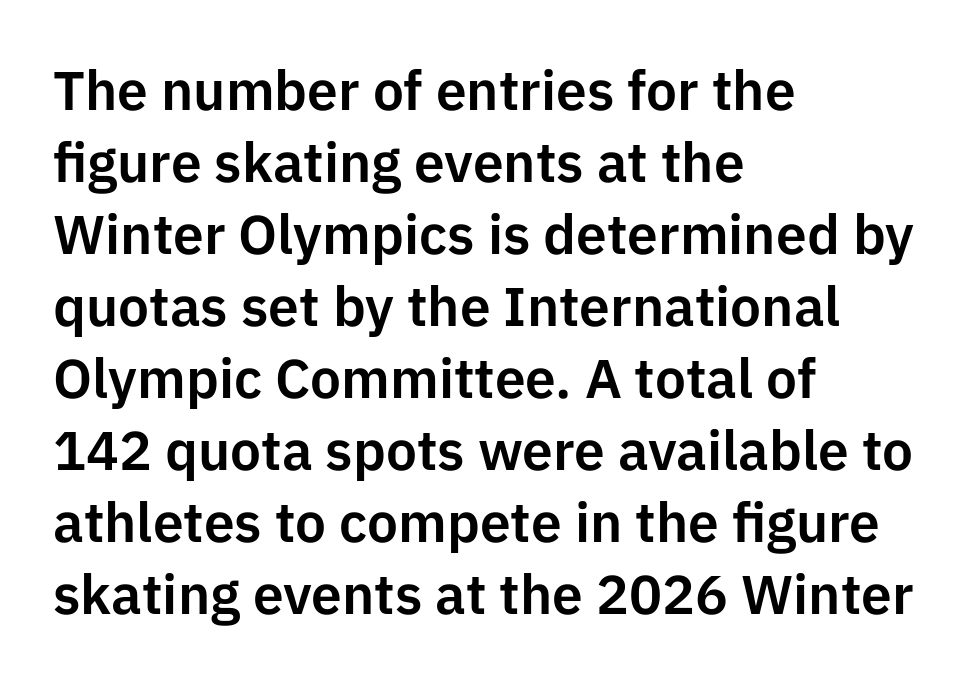
{"serif": "no", "italic": "no", "width": "normal", "stroke_contrast": "low", "x_height": "medium", "monospaced": "no", "underline": "no", "align": "left", "line_spacing": "normal", "line_spacing_ratio": 1.31, "letter_spacing": "normal", "letter_spacing_em": 0.0, "glyph_px": 55}
